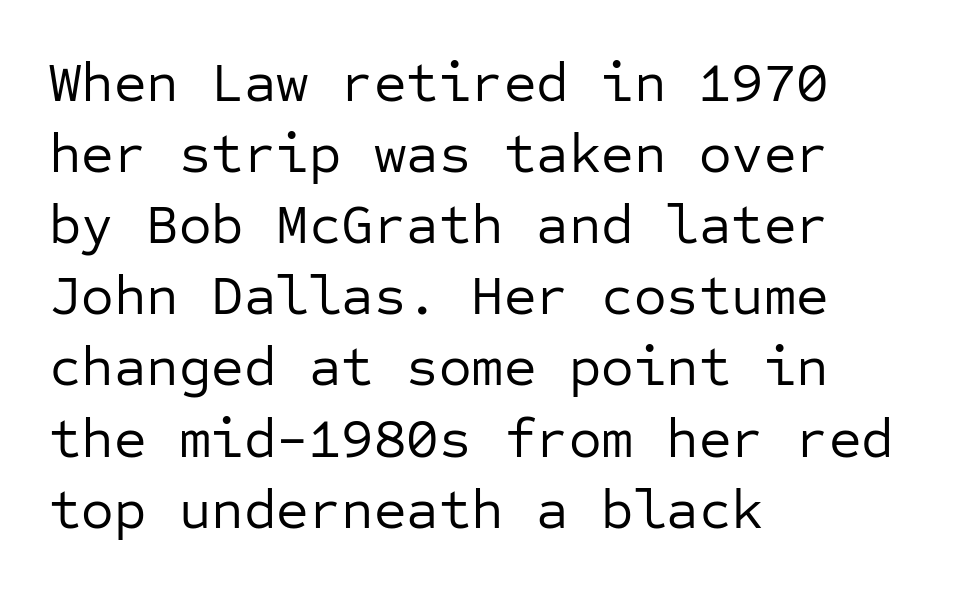
Q: Is the text bold? A: No.
Q: Is the text italic (slanted)? A: No, it is upright.
Q: Is the typeface a serif or a sans-serif typeface? A: Sans-serif.
Q: Is the text underlined? A: No.
Q: How is the paragraph aligned? A: Left-aligned.
Q: Is the spacing between letters normal or unusually wide? A: Normal.
Q: Is the spacing between lines tight, normal or loose? A: Normal.
Q: Width (condensed, normal, or wide)? A: Normal.
Q: Stroke contrast? A: Low.
Q: x-height? A: Medium.
Q: Monospaced? A: Yes.
